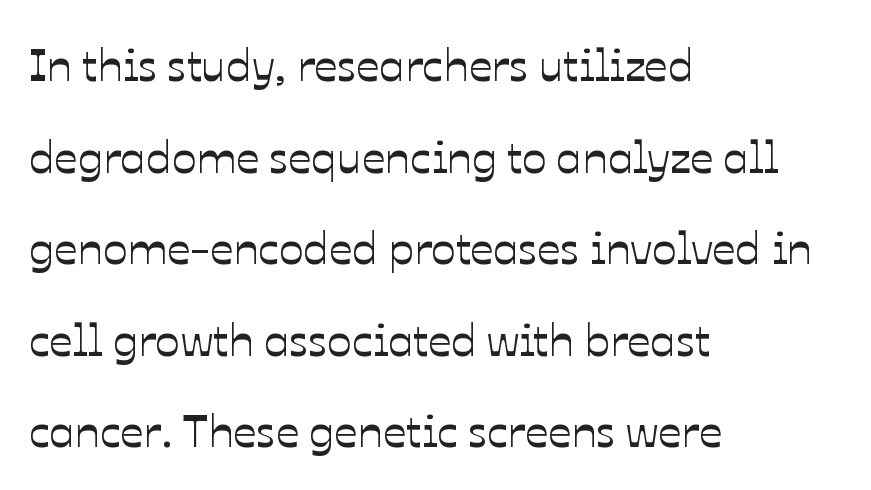
Q: Is the text italic (slanted)? A: No, it is upright.
Q: Is the text underlined? A: No.
Q: How is the paragraph aligned? A: Left-aligned.
Q: Is the spacing between letters normal or unusually wide? A: Normal.
Q: Is the spacing between lines tight, normal or loose? A: Loose.
Q: Width (condensed, normal, or wide)? A: Normal.
Q: Stroke contrast? A: Low.
Q: x-height? A: Medium.
Q: Monospaced? A: No.
